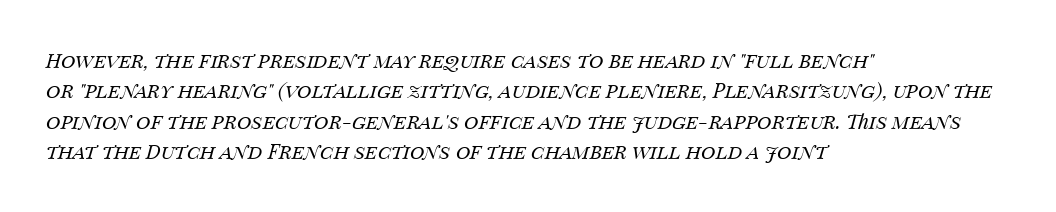
Glyph-to-glyph distance matches everyday printed text. The cut favours lightness, reaching ordinary text weight at its darkest. A clean baseline with only descenders dipping below it. Observe the lean: these are italic letterforms. This rendering uses left alignment, leaving the right contour irregular.
